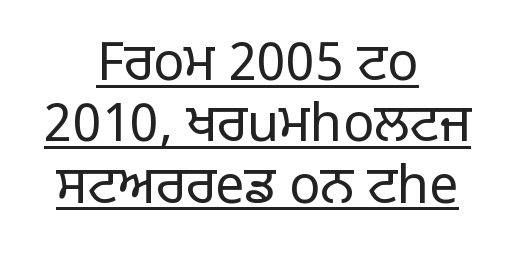
The image shows 52 px light sans-serif type, upright; set centered, line spacing 1.18x, normal letter spacing, underlined; low stroke contrast and a large x-height.
